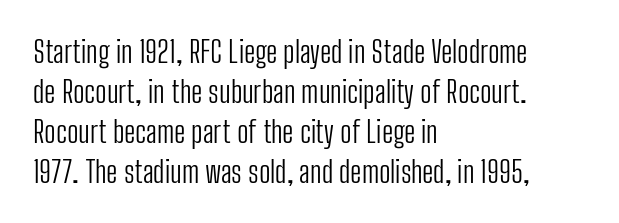
Q: Is the text bold? A: No.
Q: Is the text italic (slanted)? A: No, it is upright.
Q: Is the typeface a serif or a sans-serif typeface? A: Sans-serif.
Q: Is the text underlined? A: No.
Q: How is the paragraph aligned? A: Left-aligned.
Q: Is the spacing between letters normal or unusually wide? A: Normal.
Q: Is the spacing between lines tight, normal or loose? A: Normal.
Q: Width (condensed, normal, or wide)? A: Condensed.
Q: Stroke contrast? A: Low.
Q: x-height? A: Medium.
Q: Monospaced? A: No.
